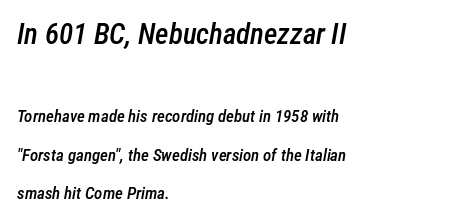
The image shows 29 px semibold, condensed type, italic (leaning right); set left-aligned, loose line spacing (2.27x), normal letter spacing, not underlined; the first (top) block is 1.71x larger; low stroke contrast and a medium x-height.
